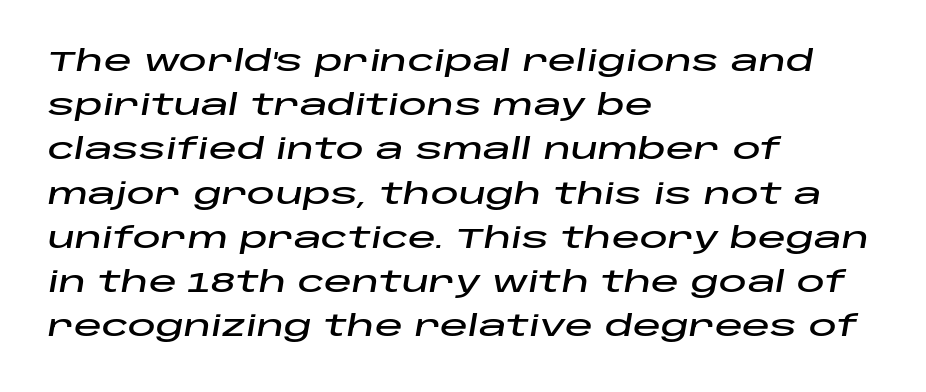
{"italic": "yes", "lean": "right", "slant_degrees": 10, "width": "wide", "stroke_contrast": "low", "x_height": "large", "monospaced": "no", "underline": "no", "align": "left", "line_spacing": "normal", "line_spacing_ratio": 1.58, "letter_spacing": "normal", "letter_spacing_em": 0.0, "glyph_px": 28}
